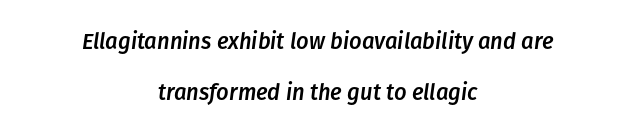
The line-height multiplier appears high, well above default. If you folded the block vertically in half, each line would mirror itself in length. The horizontal fit of the characters is conventional and even. You can tell it's italic because the verticals aren't actually vertical. Any mark beneath the type? The region is blank.
